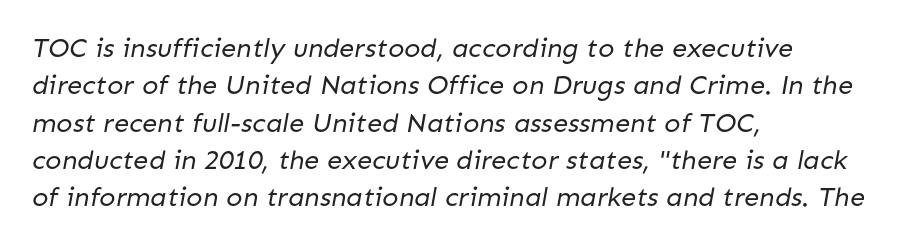
{"bold": "no", "underline": "no", "align": "left", "line_spacing": "normal", "line_spacing_ratio": 1.38, "letter_spacing": "normal", "letter_spacing_em": 0.0, "glyph_px": 27}
